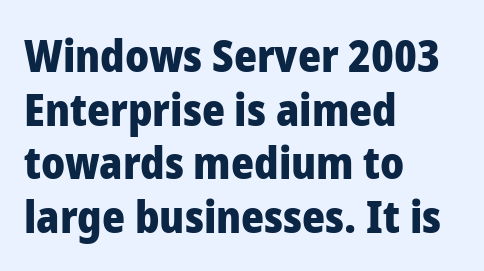
In terms of letterform style, serifs are entirely absent. Bare-footed words on every line. Do the characters align in a grid? No, the font is proportional. This rendering uses left alignment, leaving the right contour irregular.
